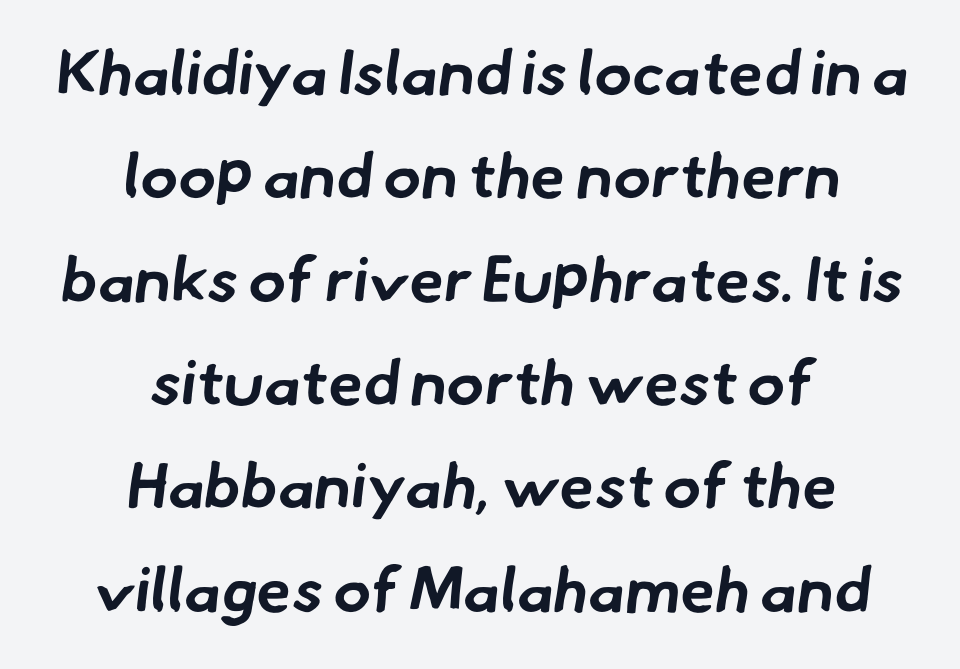
Q: Is the text bold? A: Yes.
Q: Is the typeface a serif or a sans-serif typeface? A: Sans-serif.
Q: Is the text underlined? A: No.
Q: How is the paragraph aligned? A: Centered.
Q: Is the spacing between letters normal or unusually wide? A: Normal.
Q: Is the spacing between lines tight, normal or loose? A: Normal.
Q: Width (condensed, normal, or wide)? A: Normal.
Q: Stroke contrast? A: Low.
Q: x-height? A: Small.
Q: Monospaced? A: No.
